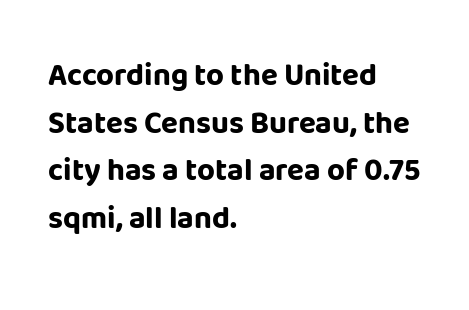
{"serif": "no", "italic": "no", "bold": "yes", "weight": "bold", "width": "normal", "stroke_contrast": "low", "x_height": "large", "monospaced": "no", "underline": "no", "align": "left", "line_spacing": "normal", "line_spacing_ratio": 1.54, "letter_spacing": "normal", "letter_spacing_em": 0.0, "glyph_px": 31}
